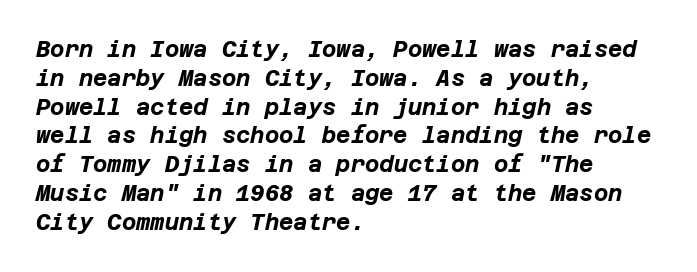
{"italic": "yes", "lean": "right", "slant_degrees": 12, "bold": "yes", "underline": "no", "align": "left", "line_spacing": "normal", "line_spacing_ratio": 1.31, "letter_spacing": "normal", "letter_spacing_em": 0.0, "glyph_px": 22}
